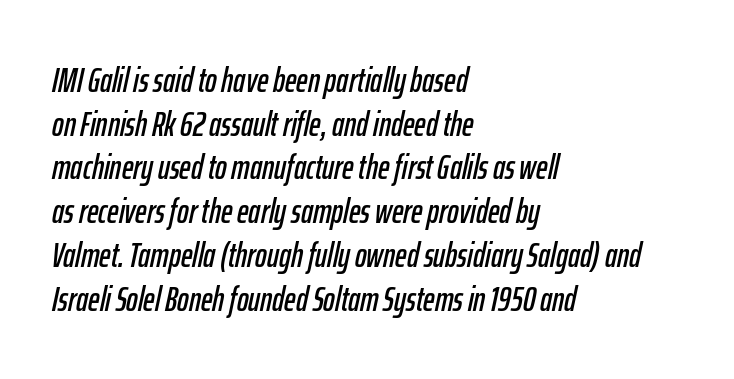
A typesetter would mark this as italic. Glyph-to-glyph distance matches everyday printed text. Proportional: the letters do not fall into vertical columns. A typesetter would call this leading conventional body-copy spacing.
